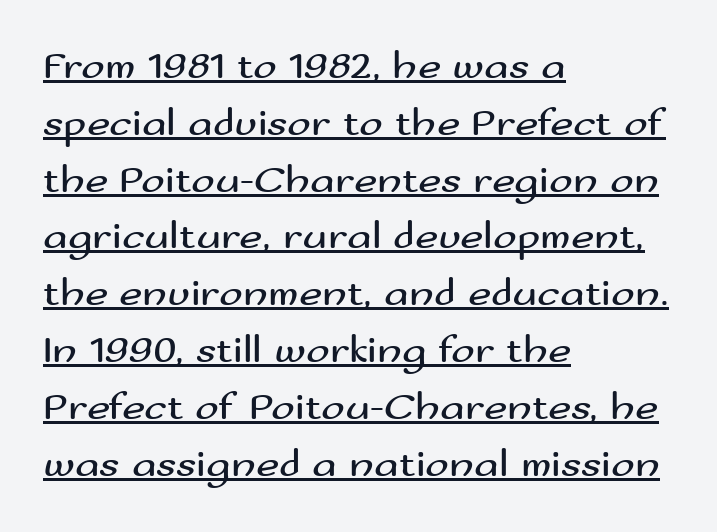
{"serif": "no", "italic": "no", "bold": "no", "weight": "regular", "width": "wide", "stroke_contrast": "medium", "x_height": "small", "monospaced": "no", "underline": "yes", "align": "left", "line_spacing": "normal", "line_spacing_ratio": 1.42, "letter_spacing": "normal", "letter_spacing_em": 0.0, "glyph_px": 40}
